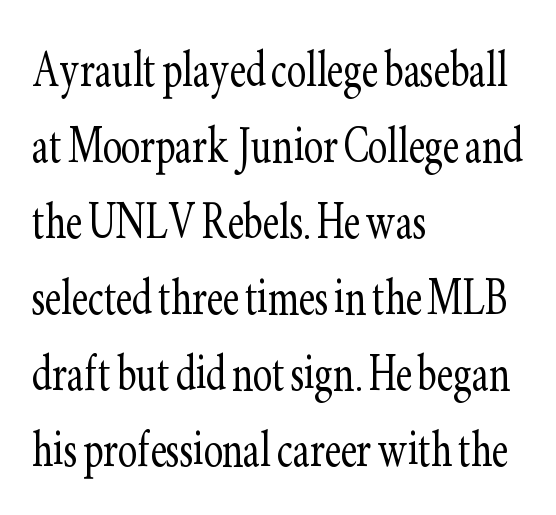
{"serif": "yes", "italic": "no", "bold": "no", "weight": "light", "width": "condensed", "stroke_contrast": "low", "x_height": "small", "monospaced": "no", "underline": "no", "align": "left", "line_spacing": "normal", "line_spacing_ratio": 1.31, "letter_spacing": "normal", "letter_spacing_em": 0.0, "glyph_px": 58}
